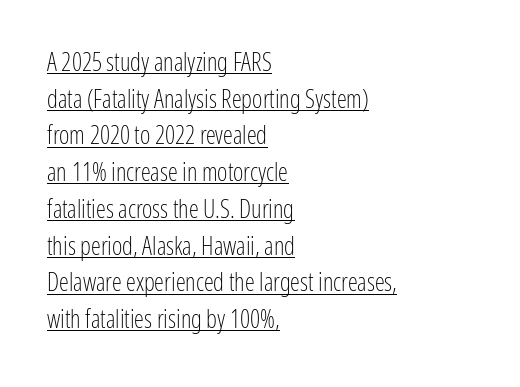
{"italic": "no", "bold": "no", "underline": "yes", "align": "left", "line_spacing": "normal", "line_spacing_ratio": 1.47, "letter_spacing": "normal", "letter_spacing_em": 0.0, "glyph_px": 25}
